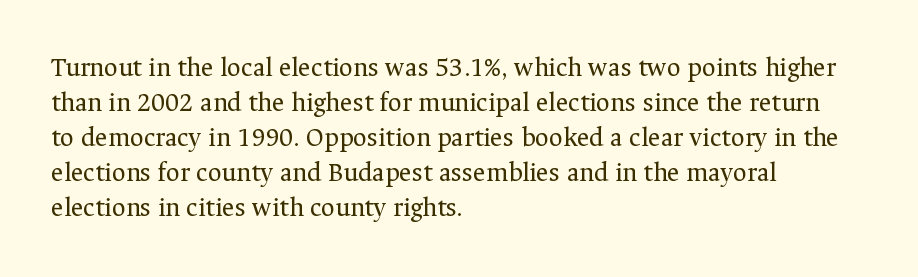
{"italic": "no", "bold": "no", "underline": "no", "align": "left", "line_spacing": "normal", "line_spacing_ratio": 1.3, "letter_spacing": "normal", "letter_spacing_em": 0.0, "glyph_px": 27}
